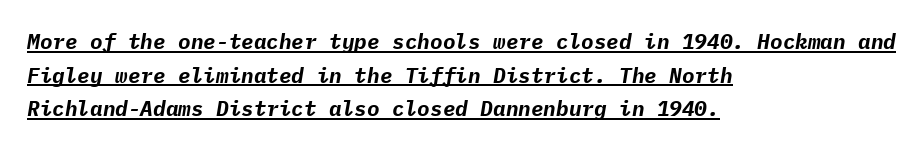
{"italic": "yes", "lean": "right", "slant_degrees": 9, "bold": "yes", "underline": "yes", "align": "left", "line_spacing": "normal", "line_spacing_ratio": 1.6, "letter_spacing": "normal", "letter_spacing_em": 0.0, "glyph_px": 21}
